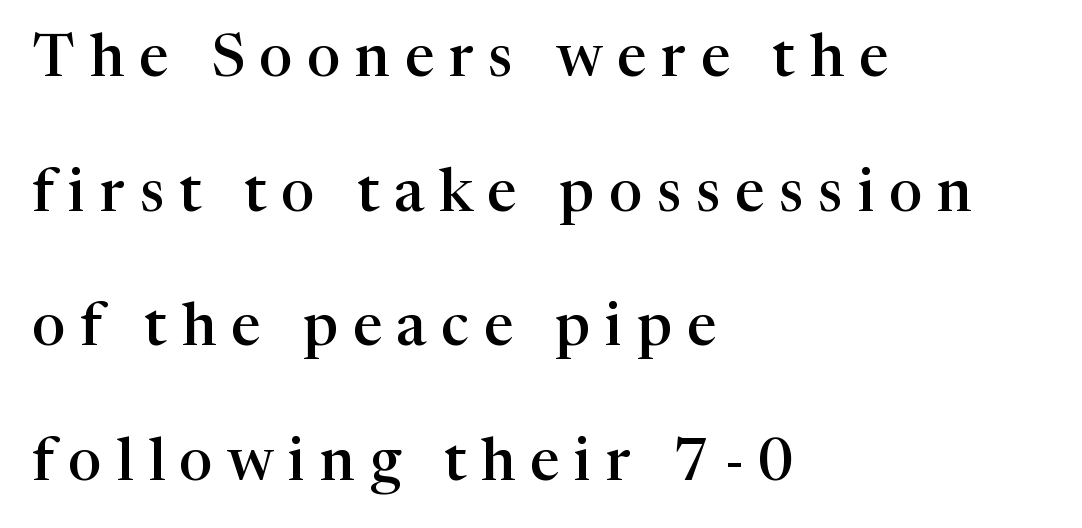
Q: Is the text bold? A: Semi-bold.
Q: Is the text italic (slanted)? A: No, it is upright.
Q: Is the typeface a serif or a sans-serif typeface? A: Serif.
Q: Is the text underlined? A: No.
Q: How is the paragraph aligned? A: Left-aligned.
Q: Is the spacing between letters normal or unusually wide? A: Unusually wide.
Q: Is the spacing between lines tight, normal or loose? A: Loose.
Q: Width (condensed, normal, or wide)? A: Normal.
Q: Stroke contrast? A: High.
Q: x-height? A: Medium.
Q: Monospaced? A: No.
